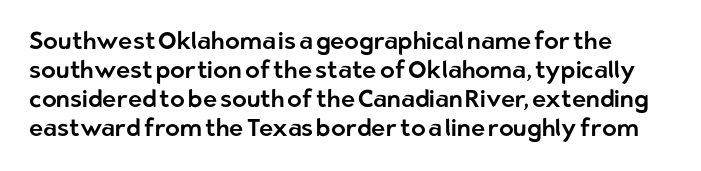
The image shows 24 px text type, upright; set line spacing 1.21x, normal letter spacing, not underlined.
